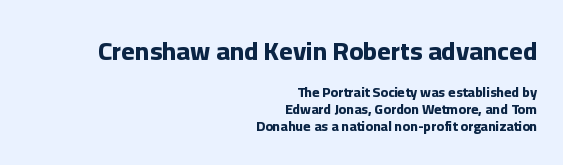
{"italic": "no", "bold": "yes", "underline": "no", "align": "right", "line_spacing_ratio": 1.2, "letter_spacing": "normal", "letter_spacing_em": 0.0, "larger_block": "first", "size_ratio": 1.86, "glyph_px": 26}
